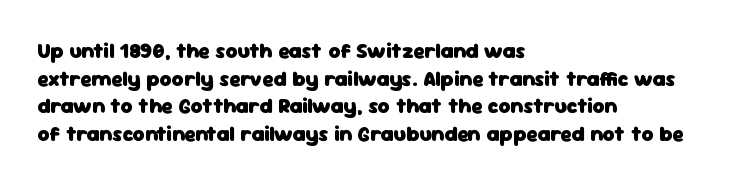
The image shows 21 px bold type, upright; set left-aligned, normal line spacing (1.32x), normal letter spacing, not underlined.
